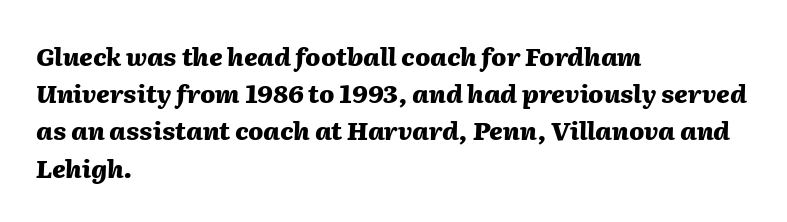
{"italic": "yes", "lean": "right", "slant_degrees": 2, "bold": "yes", "underline": "no", "align": "left", "line_spacing": "normal", "line_spacing_ratio": 1.49, "letter_spacing": "normal", "letter_spacing_em": 0.0, "glyph_px": 25}
